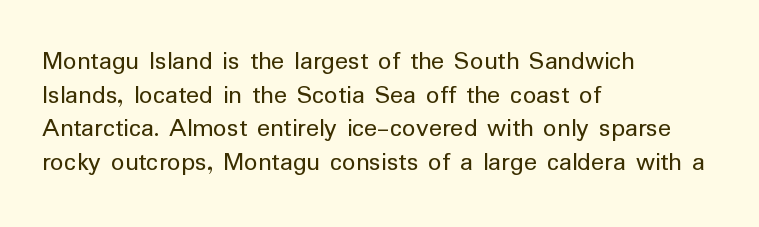
Q: Is the text bold? A: No.
Q: Is the text italic (slanted)? A: No, it is upright.
Q: Is the text underlined? A: No.
Q: How is the paragraph aligned? A: Left-aligned.
Q: Is the spacing between letters normal or unusually wide? A: Normal.
Q: Is the spacing between lines tight, normal or loose? A: Normal.
